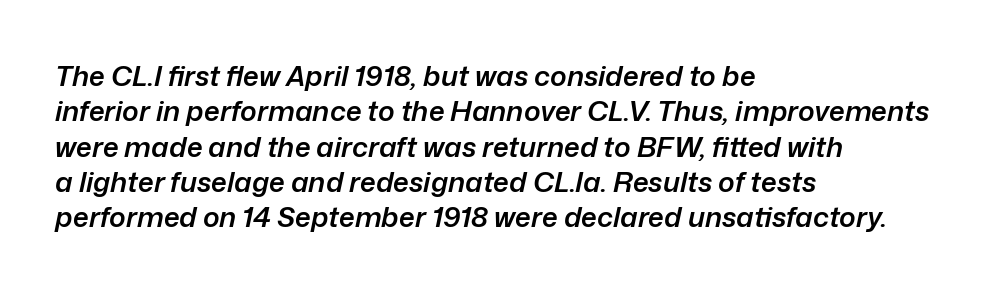
The image shows 28 px semibold type, italic (leaning right); set left-aligned, normal line spacing (1.26x), normal letter spacing, not underlined; low stroke contrast and a medium x-height.
